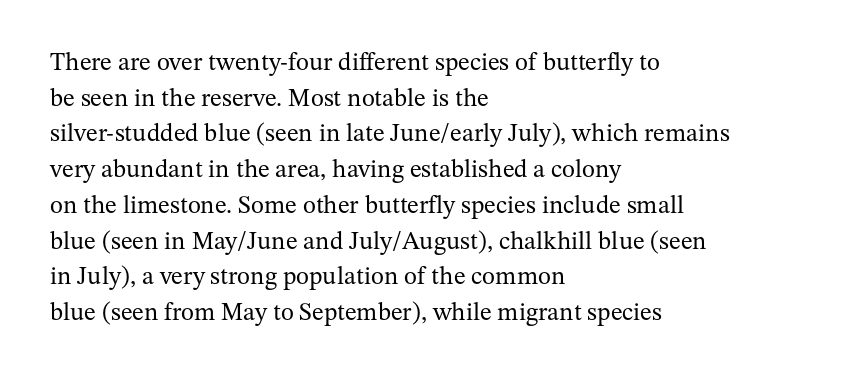
Q: Is the text bold? A: No.
Q: Is the text italic (slanted)? A: No, it is upright.
Q: Is the text underlined? A: No.
Q: How is the paragraph aligned? A: Left-aligned.
Q: Is the spacing between letters normal or unusually wide? A: Normal.
Q: Is the spacing between lines tight, normal or loose? A: Normal.
